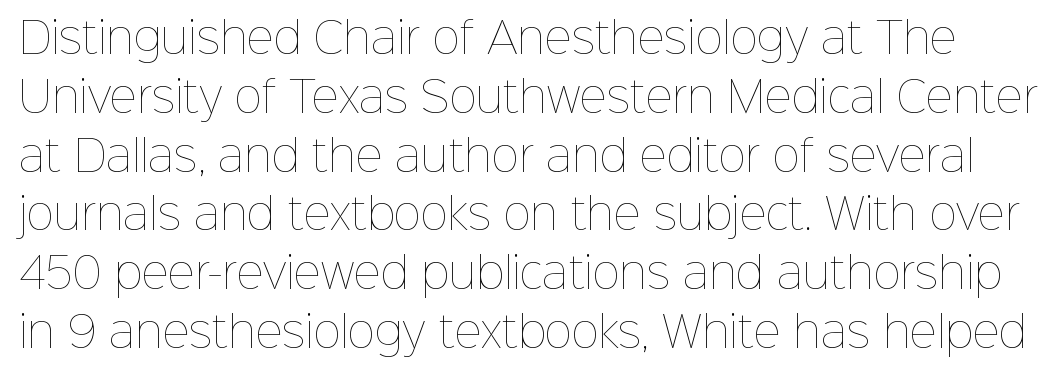
The image shows 42 px thin type, upright; set normal line spacing (1.4x), normal letter spacing, not underlined; low stroke contrast and a medium x-height.
